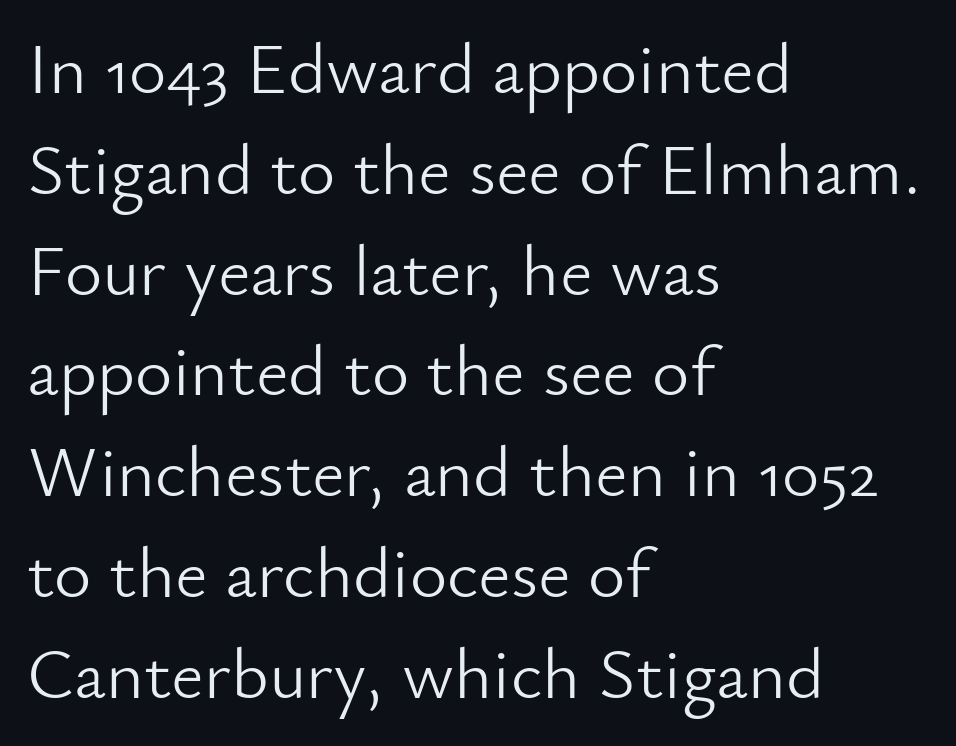
{"serif": "no", "italic": "no", "bold": "no", "weight": "light", "width": "normal", "stroke_contrast": "low", "x_height": "small", "monospaced": "no", "underline": "no", "align": "left", "line_spacing": "normal", "line_spacing_ratio": 1.4, "letter_spacing": "normal", "letter_spacing_em": 0.0, "glyph_px": 72}
